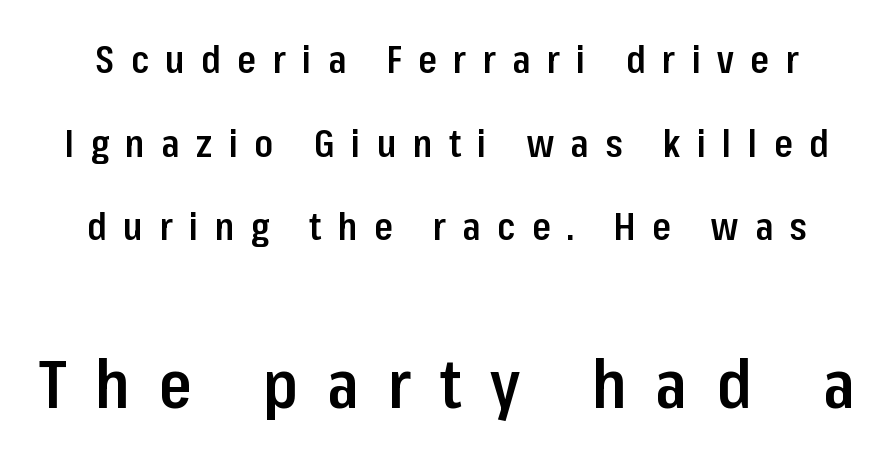
The image shows 67 px semibold, condensed sans-serif type, upright; set loose line spacing (2.2x), unusually wide letter spacing (+0.43 em), not underlined; the second (bottom) block is 1.76x larger; low stroke contrast and a medium x-height.
